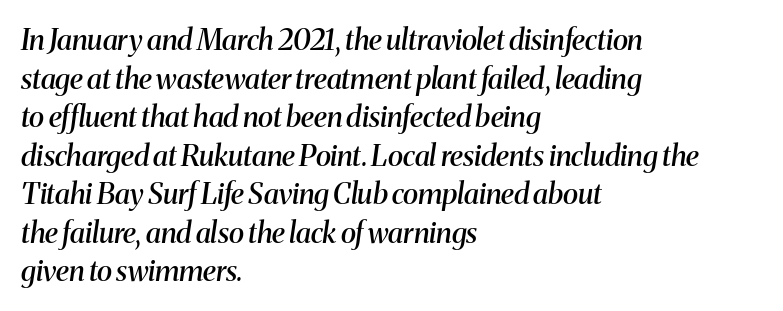
{"serif": "yes", "italic": "yes", "lean": "right", "slant_degrees": 8, "bold": "semi", "weight": "semibold", "width": "normal", "stroke_contrast": "medium", "x_height": "medium", "monospaced": "no", "underline": "no", "align": "left", "line_spacing": "normal", "line_spacing_ratio": 1.33, "letter_spacing": "normal", "letter_spacing_em": 0.0, "glyph_px": 29}
